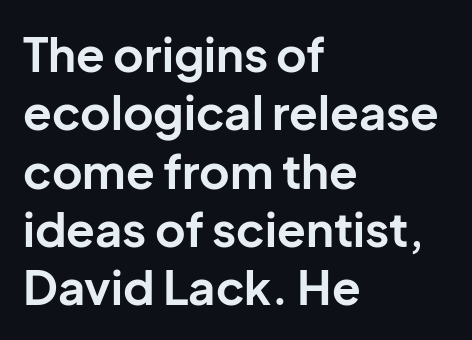
{"serif": "no", "italic": "no", "bold": "yes", "weight": "bold", "width": "normal", "stroke_contrast": "low", "x_height": "medium", "monospaced": "no", "underline": "no", "align": "left", "line_spacing_ratio": 1.24, "letter_spacing": "normal", "letter_spacing_em": 0.0, "glyph_px": 47}
